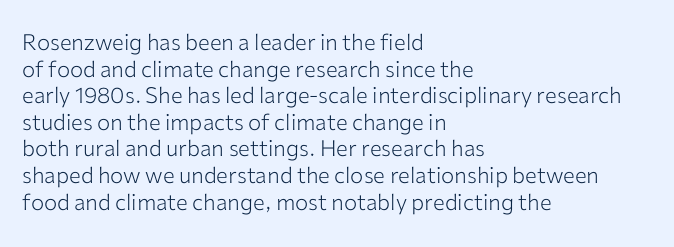
{"italic": "no", "bold": "no", "underline": "no", "align": "left", "line_spacing_ratio": 1.21, "letter_spacing": "normal", "letter_spacing_em": 0.0, "glyph_px": 22}
